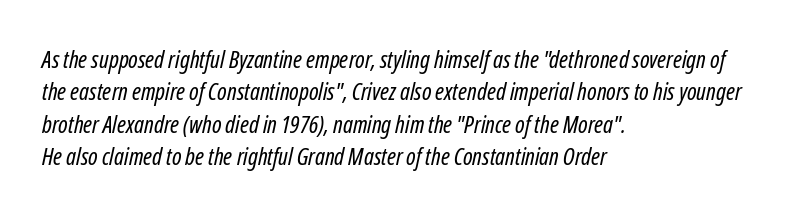
Q: Is the text bold? A: No.
Q: Is the text underlined? A: No.
Q: How is the paragraph aligned? A: Left-aligned.
Q: Is the spacing between letters normal or unusually wide? A: Normal.
Q: Is the spacing between lines tight, normal or loose? A: Normal.
